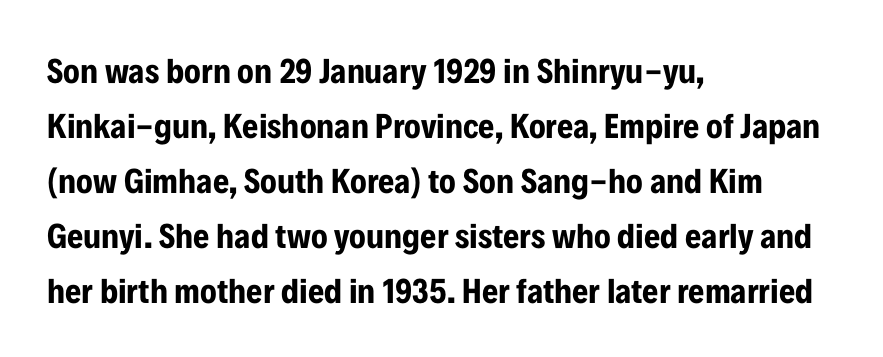
The image shows 35 px bold, condensed sans-serif type, upright; set left-aligned, normal line spacing (1.57x), normal letter spacing, not underlined; low stroke contrast and a medium x-height.
